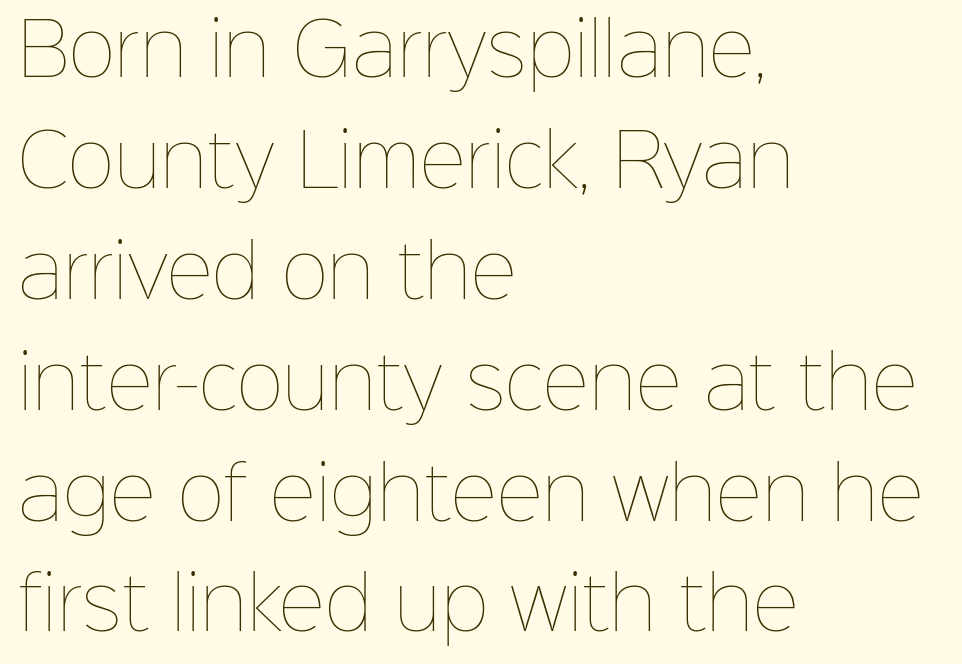
The image shows 72 px thin type, upright; set left-aligned, normal line spacing (1.54x), normal letter spacing, not underlined; low stroke contrast and a medium x-height.
